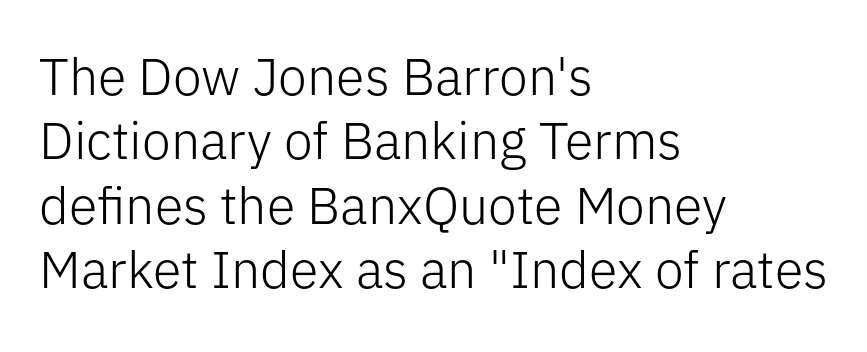
Q: Is the text bold? A: No.
Q: Is the text italic (slanted)? A: No, it is upright.
Q: Is the typeface a serif or a sans-serif typeface? A: Sans-serif.
Q: Is the text underlined? A: No.
Q: How is the paragraph aligned? A: Left-aligned.
Q: Is the spacing between letters normal or unusually wide? A: Normal.
Q: Width (condensed, normal, or wide)? A: Normal.
Q: Stroke contrast? A: Low.
Q: x-height? A: Medium.
Q: Monospaced? A: No.
